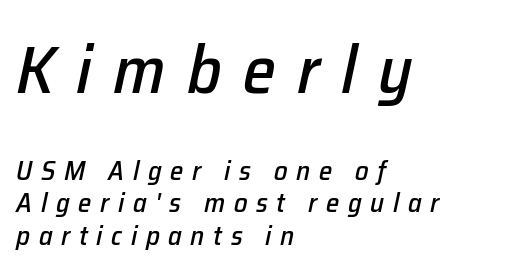
{"italic": "yes", "lean": "right", "slant_degrees": 12, "width": "normal", "stroke_contrast": "low", "x_height": "medium", "monospaced": "no", "underline": "no", "align": "left", "line_spacing_ratio": 1.19, "letter_spacing": "wide", "letter_spacing_em": 0.32, "larger_block": "first", "size_ratio": 2.48, "glyph_px": 67}
